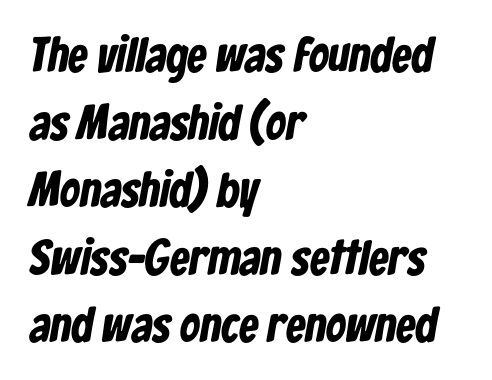
Evenly set lines give the paragraph a standard silhouette. The setting favours the left margin, as ordinary paragraphs usually do. Decoration check: the copy has no underline. Summary of weight: heavy, a full bold.
